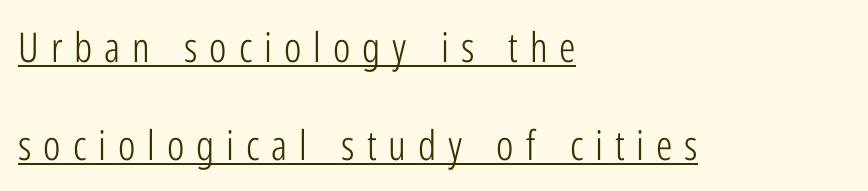
Q: Is the text bold? A: No.
Q: Is the text italic (slanted)? A: No, it is upright.
Q: Is the typeface a serif or a sans-serif typeface? A: Sans-serif.
Q: Is the text underlined? A: Yes.
Q: How is the paragraph aligned? A: Left-aligned.
Q: Is the spacing between letters normal or unusually wide? A: Unusually wide.
Q: Is the spacing between lines tight, normal or loose? A: Loose.
Q: Width (condensed, normal, or wide)? A: Condensed.
Q: Stroke contrast? A: Low.
Q: x-height? A: Medium.
Q: Monospaced? A: No.
